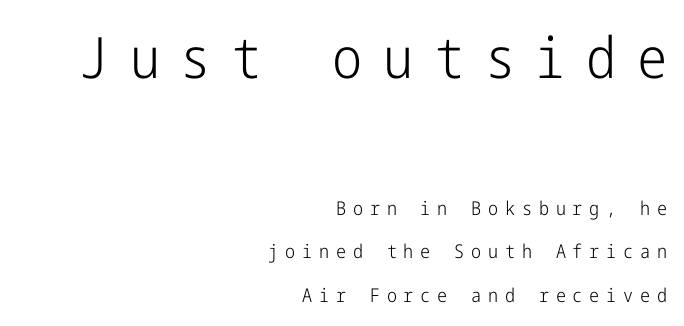
The image shows 57 px light, condensed sans-serif type, upright; set right-aligned, loose line spacing (2.3x), unusually wide letter spacing (+0.36 em), not underlined; the first (top) block is 3.0x larger; low stroke contrast and a medium x-height.
